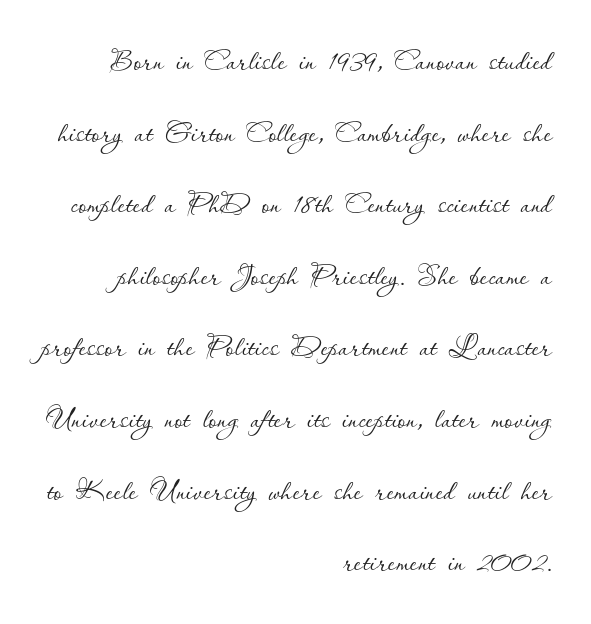
The string is rendered with underlining switched off. Each line ends at the same right margin while the left side varies. Summary of weight: not heavy and not bold.
